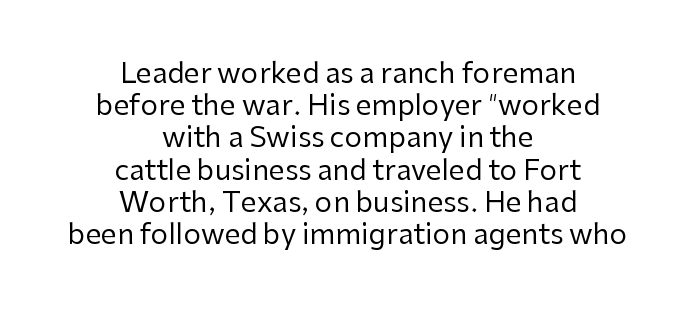
Bold? No — there's no thickening of the strokes. The paragraph shown floats in the horizontal middle. The passage shown has conventional tracking throughout. Just letters on the line, the space beneath them empty.
